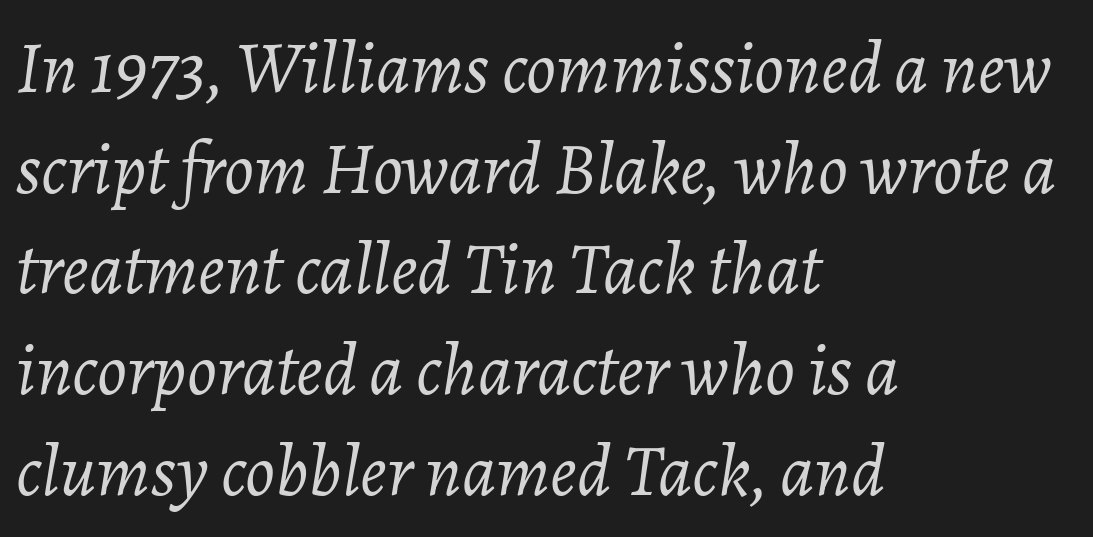
Think of a printed novel: that variable character pitch is what you see here. No extra ink here — the face is not bold. Vertically, the passage feels balanced, rows spaced as you'd expect. You could call the tracking neutral — neither tight nor loose.
